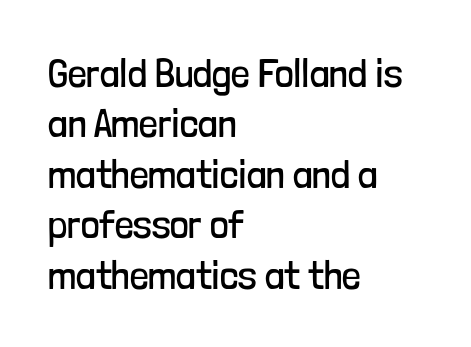
Q: Is the text bold? A: No.
Q: Is the text italic (slanted)? A: No, it is upright.
Q: Is the typeface a serif or a sans-serif typeface? A: Sans-serif.
Q: Is the text underlined? A: No.
Q: How is the paragraph aligned? A: Left-aligned.
Q: Is the spacing between letters normal or unusually wide? A: Normal.
Q: Width (condensed, normal, or wide)? A: Condensed.
Q: Stroke contrast? A: Low.
Q: x-height? A: Medium.
Q: Monospaced? A: No.
